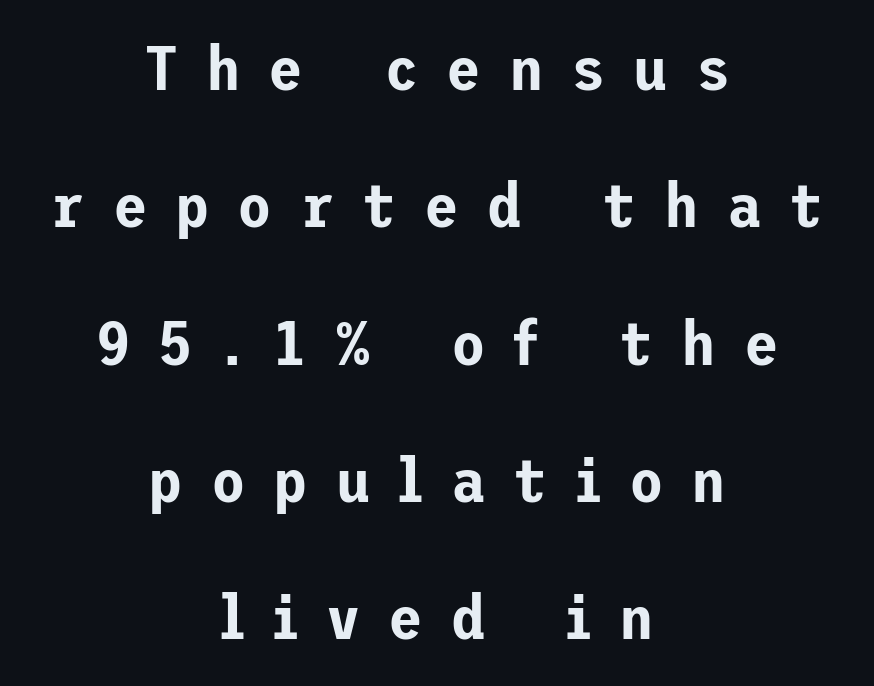
The image shows 63 px sans-serif type, upright; set centered, loose line spacing (2.18x), unusually wide letter spacing (+0.44 em), not underlined; low stroke contrast and a medium x-height.
